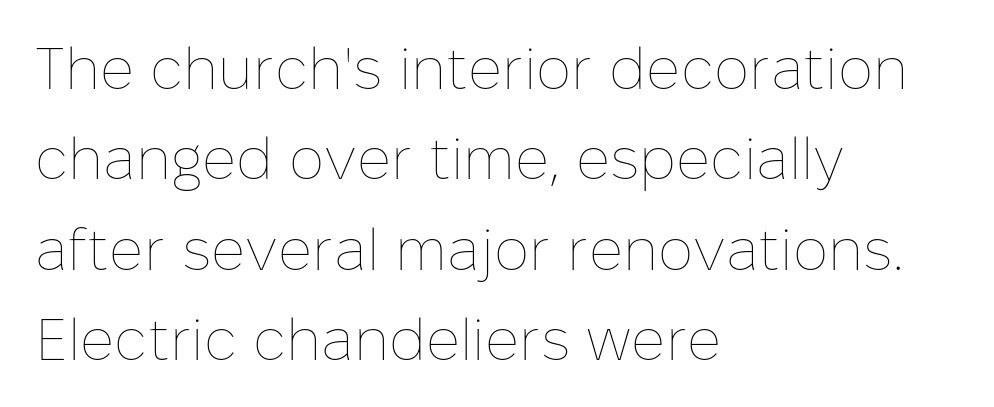
The image shows 59 px thin type, upright; set left-aligned, normal line spacing (1.53x), normal letter spacing, not underlined; low stroke contrast and a medium x-height.
